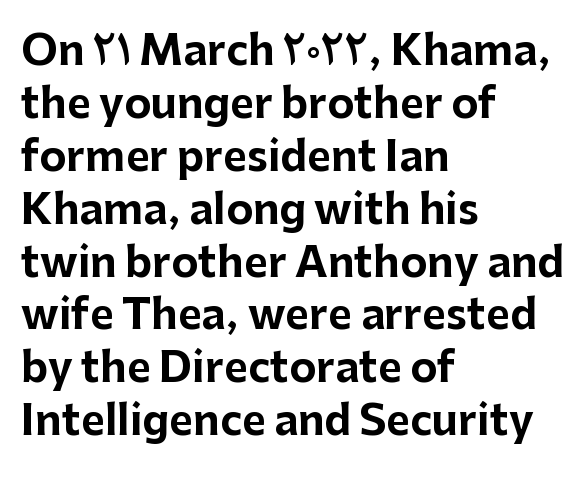
{"serif": "no", "italic": "no", "bold": "yes", "weight": "bold", "width": "normal", "stroke_contrast": "low", "x_height": "medium", "monospaced": "no", "underline": "no", "align": "left", "line_spacing": "normal", "line_spacing_ratio": 1.29, "letter_spacing": "normal", "letter_spacing_em": 0.0, "glyph_px": 41}
